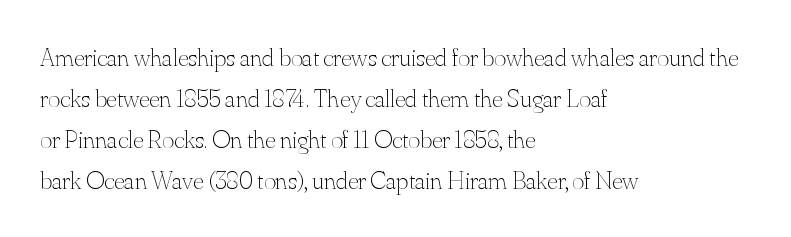
{"italic": "no", "bold": "no", "underline": "no", "align": "left", "line_spacing": "normal", "line_spacing_ratio": 1.58, "letter_spacing": "normal", "letter_spacing_em": 0.0, "glyph_px": 26}
